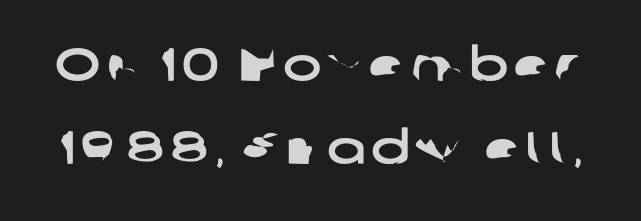
I'd call this a sans setting — the letters go barefoot. A clean baseline with only descenders dipping below it. A typesetter would call this proportional, since set widths differ per character.
